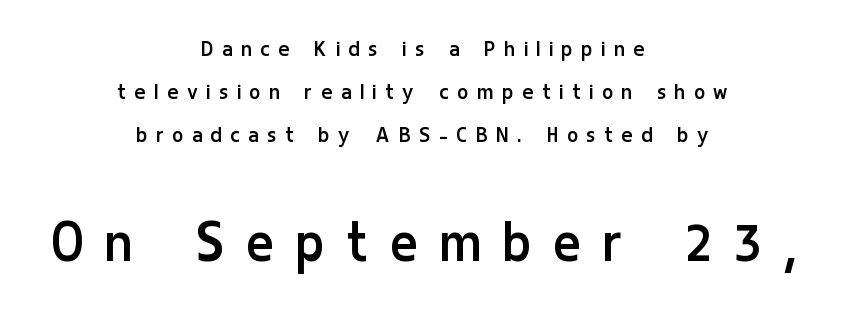
The image shows 63 px regular-weight, condensed sans-serif type, upright; set centered, line spacing 1.73x, unusually wide letter spacing (+0.38 em), not underlined; the second (bottom) block is 2.52x larger; low stroke contrast and a medium x-height.
